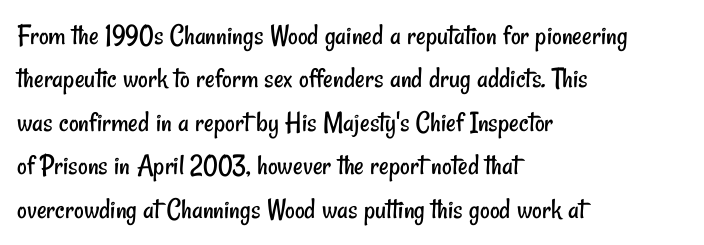
The image shows 30 px regular-weight, condensed sans-serif type; set left-aligned, normal line spacing (1.45x), normal letter spacing, not underlined; low stroke contrast and a small x-height.
